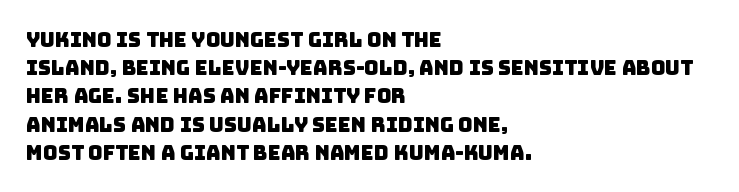
Q: Is the text underlined? A: No.
Q: How is the paragraph aligned? A: Left-aligned.
Q: Is the spacing between letters normal or unusually wide? A: Normal.
Q: Is the spacing between lines tight, normal or loose? A: Normal.
